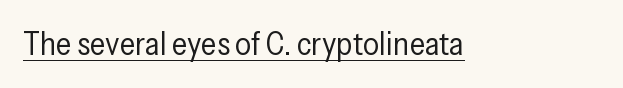
Stem width sits at or under what a default text font uses. Nothing sits at the stroke ends, so this counts as sans-serif. What stands out about the letter spacing? Nothing — it is the standard amount. Ordinary non-slanted type is in use. The rendering uses natural spacing where letterforms have individual widths.
